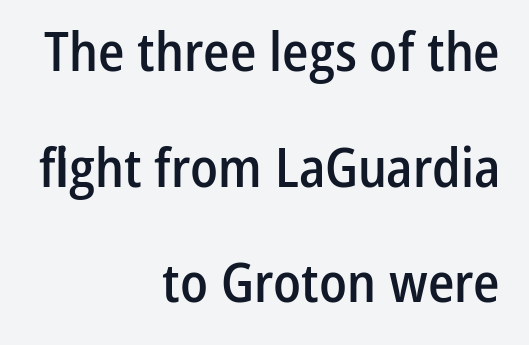
The lines are quadded right. Line spacing here is loose. To sum up the face: it is a sans, with no serifs. Unlike italic type, these characters show no tilt at all. Think of a printed novel: that variable character pitch is what you see here. A bare baseline throughout the passage.
